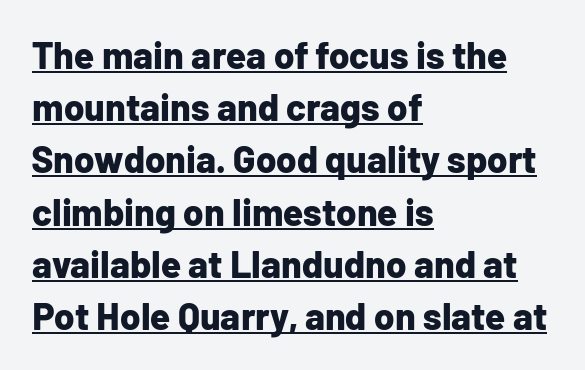
Q: Is the text bold? A: Yes.
Q: Is the text italic (slanted)? A: No, it is upright.
Q: Is the typeface a serif or a sans-serif typeface? A: Sans-serif.
Q: Is the text underlined? A: Yes.
Q: How is the paragraph aligned? A: Left-aligned.
Q: Is the spacing between letters normal or unusually wide? A: Normal.
Q: Is the spacing between lines tight, normal or loose? A: Normal.
Q: Width (condensed, normal, or wide)? A: Normal.
Q: Stroke contrast? A: Low.
Q: x-height? A: Medium.
Q: Monospaced? A: No.
